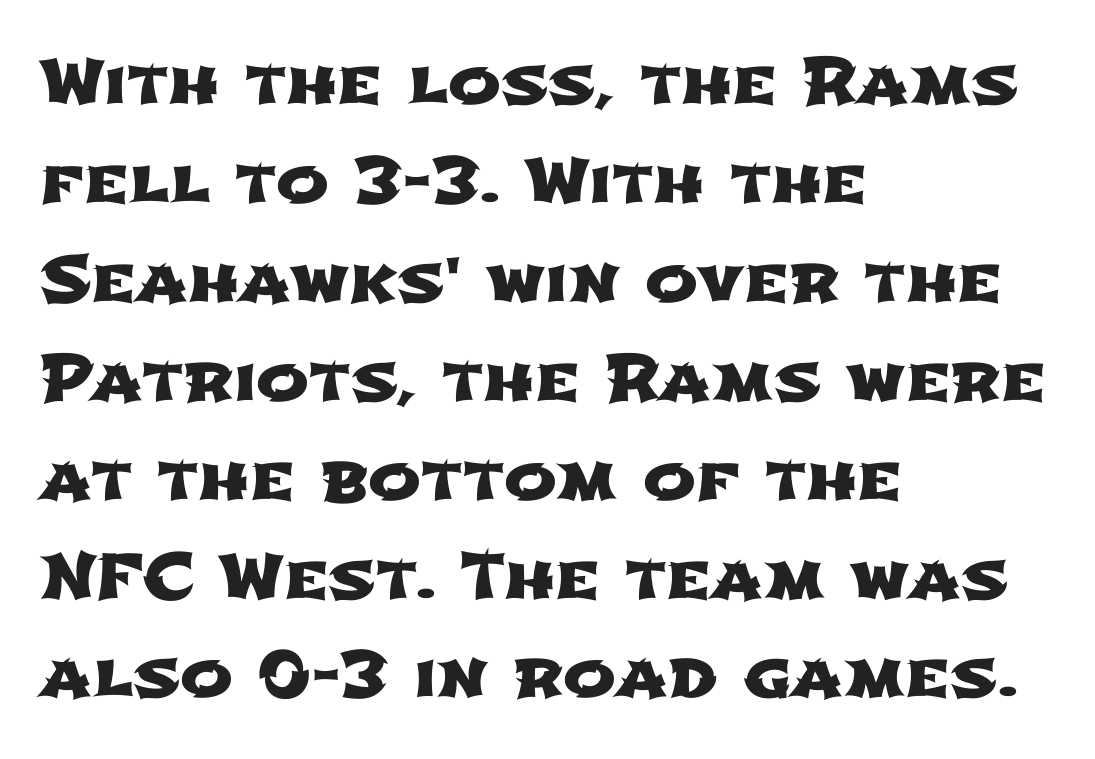
{"serif": "no", "width": "wide", "stroke_contrast": "low", "x_height": "medium", "monospaced": "no", "underline": "no", "align": "left", "line_spacing": "normal", "line_spacing_ratio": 1.57, "letter_spacing": "normal", "letter_spacing_em": 0.0, "glyph_px": 63}
